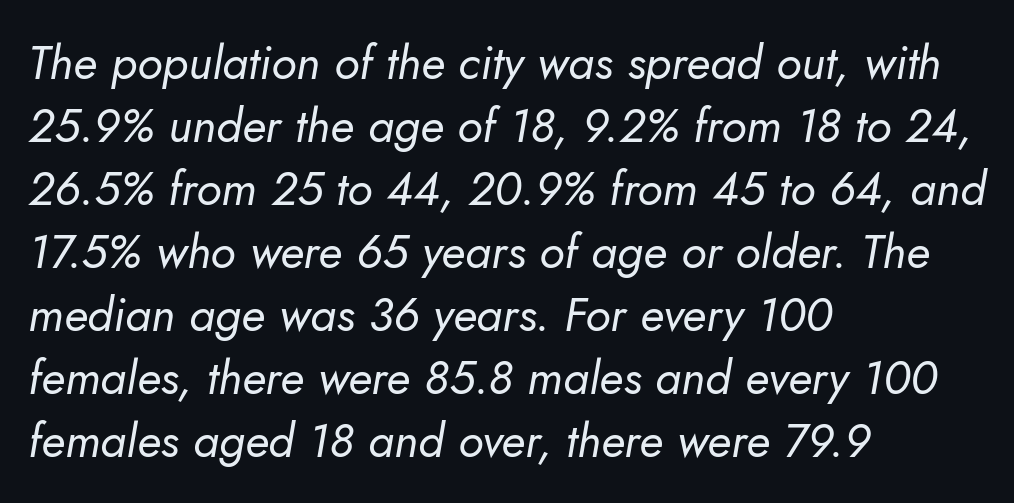
Q: Is the text bold? A: No.
Q: Is the text italic (slanted)? A: Yes, it leans right by about 10 degrees.
Q: Is the text underlined? A: No.
Q: How is the paragraph aligned? A: Left-aligned.
Q: Is the spacing between letters normal or unusually wide? A: Normal.
Q: Is the spacing between lines tight, normal or loose? A: Normal.
Q: Width (condensed, normal, or wide)? A: Normal.
Q: Stroke contrast? A: Low.
Q: x-height? A: Small.
Q: Monospaced? A: No.
